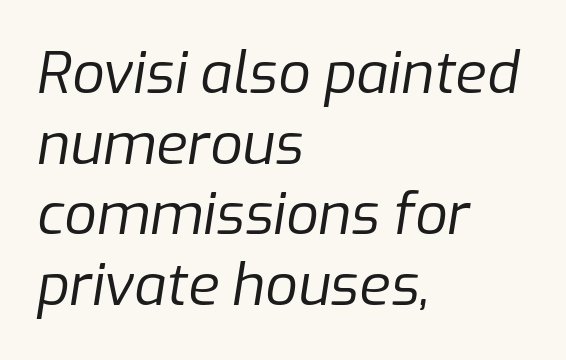
Q: Is the text bold? A: No.
Q: Is the text italic (slanted)? A: Yes, it leans right by about 9 degrees.
Q: Is the text underlined? A: No.
Q: How is the paragraph aligned? A: Left-aligned.
Q: Is the spacing between letters normal or unusually wide? A: Normal.
Q: Width (condensed, normal, or wide)? A: Normal.
Q: Stroke contrast? A: Low.
Q: x-height? A: Medium.
Q: Monospaced? A: No.
